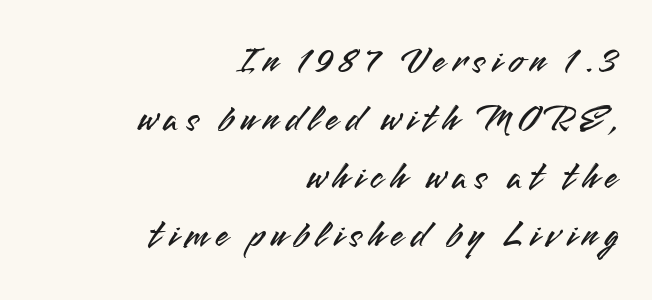
This is sans-serif lettering, the kind often seen on screens and signage. Leftover space on each line is placed entirely before the opening word. A clean baseline with only descenders dipping below it. Regular leading.
